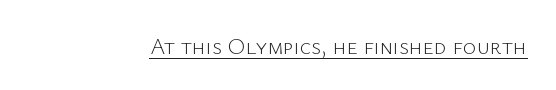
Students, observe the line beneath the letters — that is underlining. You can tell it's not italic because the verticals are truly vertical. Stems here are at most as thick as an everyday book face. Between one letter and the next there's only the usual sliver of space.
